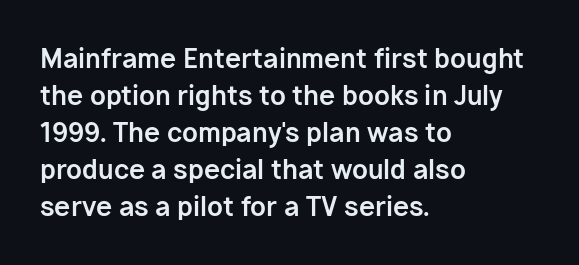
These words are printed bold, with thick strokes throughout. Between one letter and the next there's only the usual sliver of space. The letters stand straight up with perfectly vertical stems. The rendering anchors every line to the left-hand side. The leading is moderate, giving the passage an even texture.
